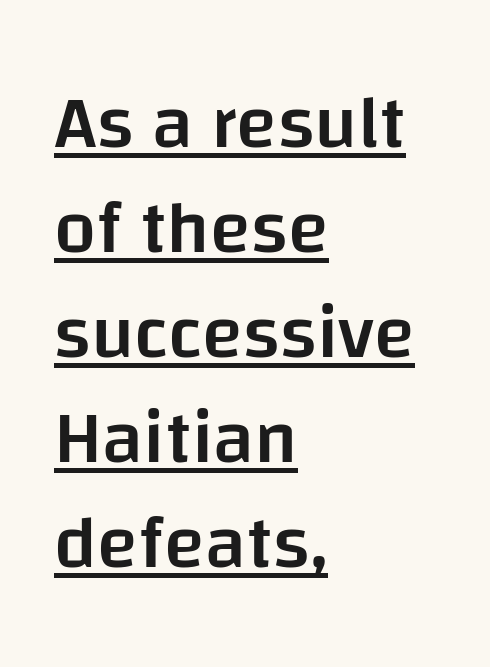
The image shows 75 px semibold sans-serif type, upright; set left-aligned, normal line spacing (1.4x), normal letter spacing, underlined; low stroke contrast and a large x-height.
